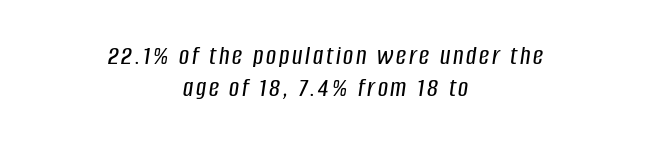
The image shows 28 px condensed type, italic (leaning right); set centered, tight line spacing (1.14x), not underlined; low stroke contrast and a large x-height.
